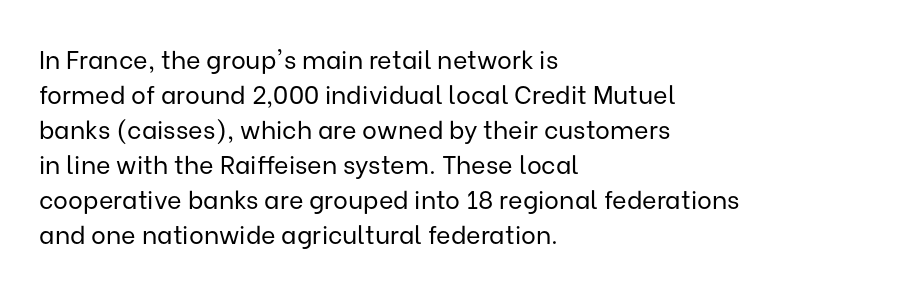
{"italic": "no", "bold": "no", "underline": "no", "align": "left", "line_spacing": "normal", "line_spacing_ratio": 1.4, "letter_spacing": "normal", "letter_spacing_em": 0.0, "glyph_px": 25}
